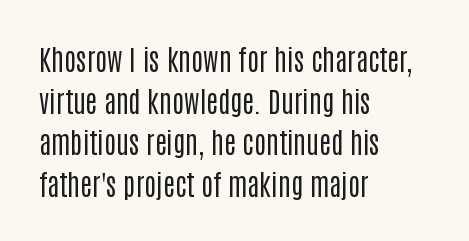
{"serif": "no", "italic": "no", "bold": "no", "weight": "regular", "width": "condensed", "stroke_contrast": "low", "x_height": "large", "monospaced": "no", "underline": "no", "align": "left", "line_spacing": "normal", "line_spacing_ratio": 1.49, "letter_spacing": "normal", "letter_spacing_em": 0.0, "glyph_px": 28}
